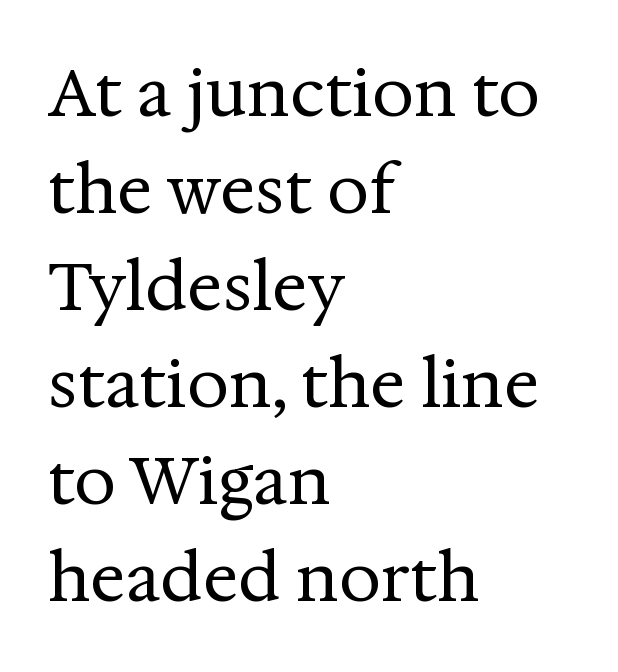
Q: Is the text bold? A: No.
Q: Is the text italic (slanted)? A: No, it is upright.
Q: Is the typeface a serif or a sans-serif typeface? A: Serif.
Q: Is the text underlined? A: No.
Q: How is the paragraph aligned? A: Left-aligned.
Q: Is the spacing between letters normal or unusually wide? A: Normal.
Q: Is the spacing between lines tight, normal or loose? A: Normal.
Q: Width (condensed, normal, or wide)? A: Normal.
Q: Stroke contrast? A: Medium.
Q: x-height? A: Medium.
Q: Monospaced? A: No.
